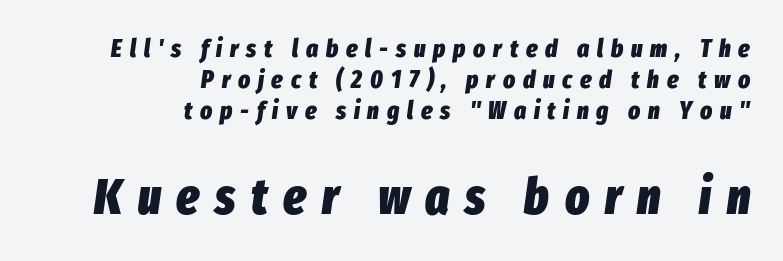
{"italic": "yes", "lean": "right", "slant_degrees": 8, "bold": "yes", "weight": "heavy", "width": "condensed", "stroke_contrast": "low", "x_height": "medium", "monospaced": "no", "underline": "no", "align": "right", "line_spacing": "normal", "line_spacing_ratio": 1.25, "letter_spacing": "wide", "letter_spacing_em": 0.31, "larger_block": "second", "size_ratio": 2.0, "glyph_px": 50}
